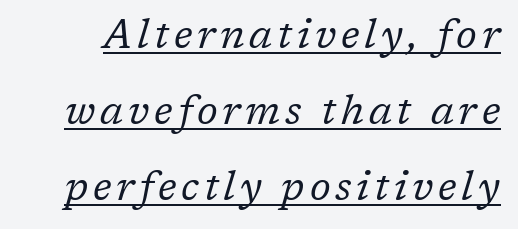
{"serif": "yes", "italic": "yes", "lean": "right", "slant_degrees": 17, "bold": "no", "weight": "regular", "width": "normal", "stroke_contrast": "low", "x_height": "medium", "monospaced": "no", "underline": "yes", "line_spacing": "loose", "line_spacing_ratio": 1.9, "glyph_px": 40}
